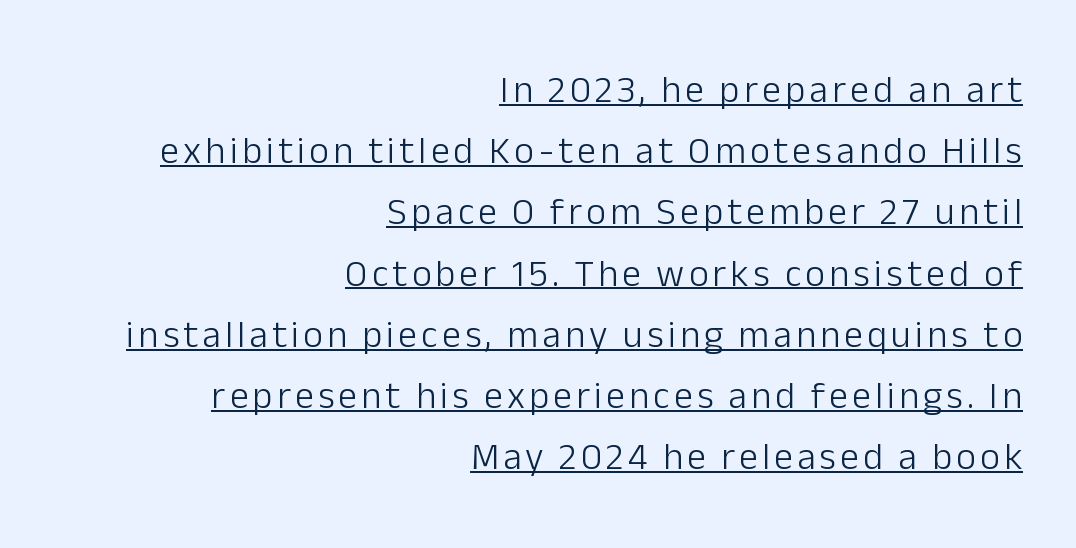
{"serif": "no", "italic": "no", "bold": "no", "weight": "light", "width": "normal", "stroke_contrast": "low", "x_height": "medium", "monospaced": "no", "underline": "yes", "align": "right", "line_spacing": "normal", "line_spacing_ratio": 1.61, "glyph_px": 38}
